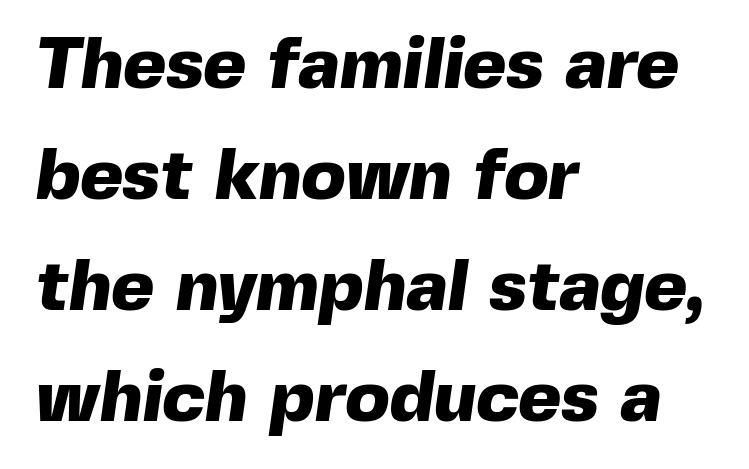
{"serif": "no", "bold": "yes", "weight": "heavy", "width": "normal", "x_height": "medium", "monospaced": "no", "underline": "no", "align": "left", "line_spacing": "normal", "line_spacing_ratio": 1.52, "letter_spacing": "normal", "letter_spacing_em": 0.0, "glyph_px": 73}
